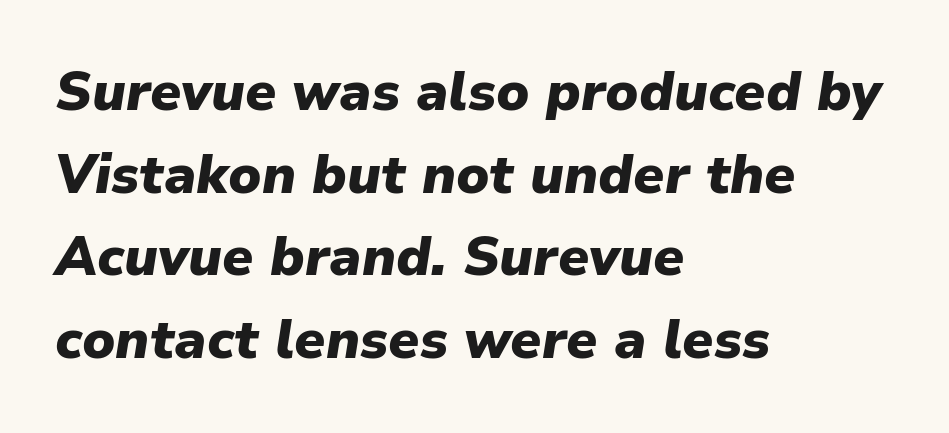
Descenders are the only things crossing below the line. Italic? Definitely — the glyphs are oblique. Compared with typical body copy, the letter spacing here is the same. Short and long lines alike share a common starting point at left. This sample has the flowing, uneven cadence of proportional lettering. Students, this is bold: see how much ink each stroke carries.
